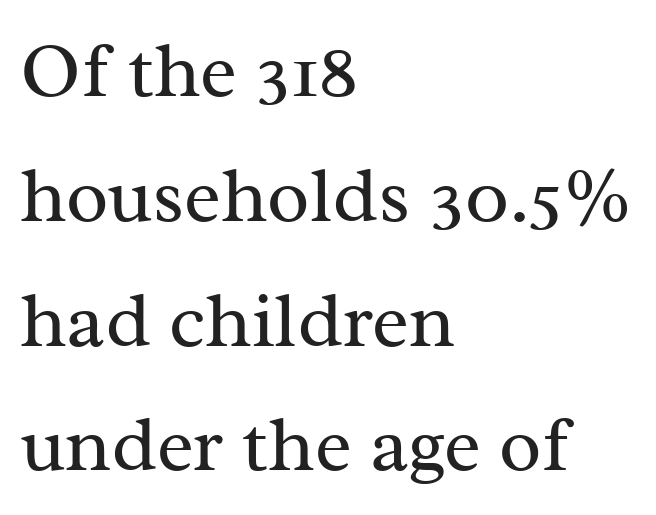
The image shows 78 px regular-weight serif type, upright; set left-aligned, normal line spacing (1.6x), normal letter spacing, not underlined; medium stroke contrast and a medium x-height.
